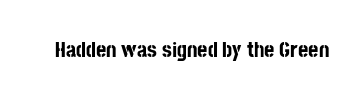
The image shows 22 px bold type, upright; set normal letter spacing, not underlined.
